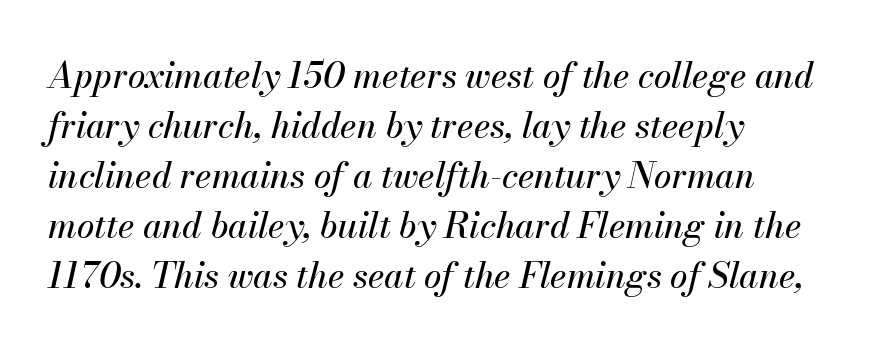
{"italic": "yes", "lean": "right", "slant_degrees": 13, "width": "normal", "stroke_contrast": "medium", "x_height": "small", "monospaced": "no", "underline": "no", "align": "left", "line_spacing": "normal", "line_spacing_ratio": 1.43, "letter_spacing": "normal", "letter_spacing_em": 0.0, "glyph_px": 35}
